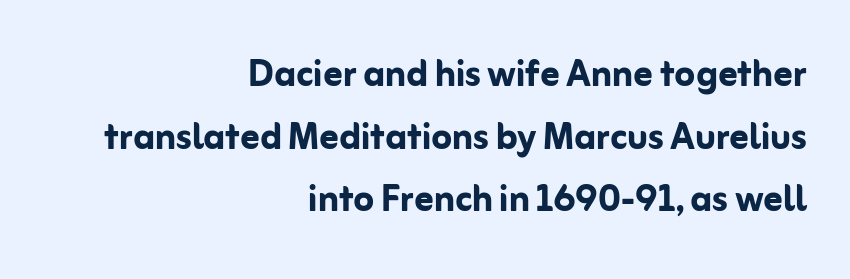
Q: Is the text bold? A: Yes.
Q: Is the text italic (slanted)? A: No, it is upright.
Q: Is the typeface a serif or a sans-serif typeface? A: Sans-serif.
Q: Is the text underlined? A: No.
Q: How is the paragraph aligned? A: Right-aligned.
Q: Is the spacing between letters normal or unusually wide? A: Normal.
Q: Is the spacing between lines tight, normal or loose? A: Normal.
Q: Width (condensed, normal, or wide)? A: Normal.
Q: Stroke contrast? A: Low.
Q: x-height? A: Medium.
Q: Monospaced? A: No.
